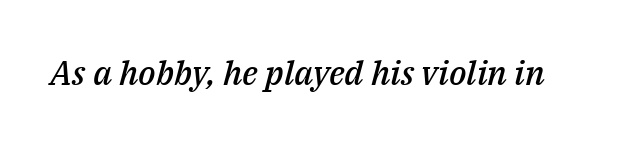
{"italic": "yes", "lean": "right", "slant_degrees": 14, "bold": "semi", "weight": "semibold", "width": "normal", "stroke_contrast": "medium", "x_height": "medium", "monospaced": "no", "underline": "no", "letter_spacing": "normal", "letter_spacing_em": 0.0, "glyph_px": 34}
